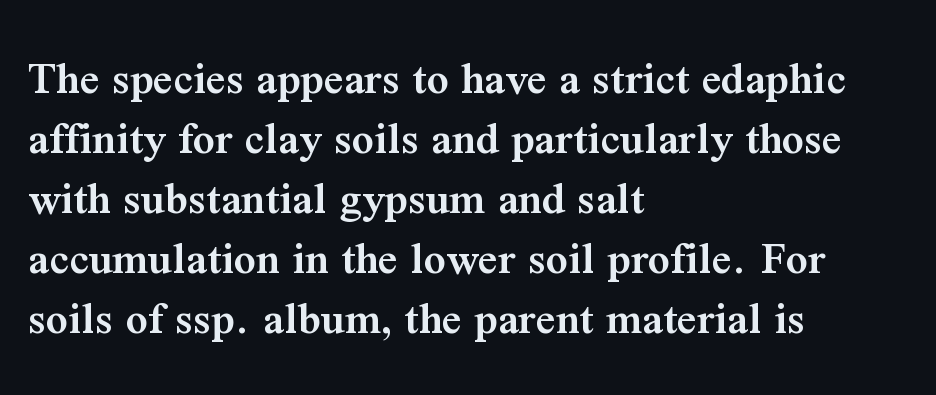
Each letter keeps its own natural width here, so spacing adapts to shape. The paragraph has a hard left edge and a soft right edge. Posture: straight, roman, zero tilt. Decoration check: the copy has no underline.
